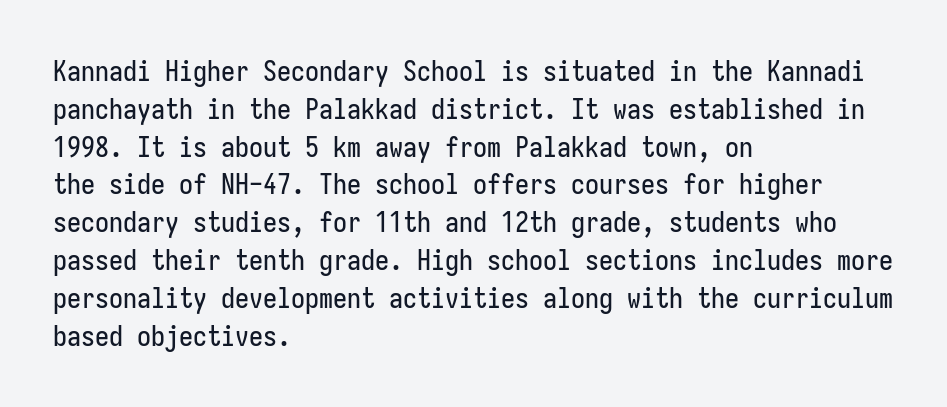
{"serif": "no", "italic": "no", "width": "condensed", "stroke_contrast": "low", "x_height": "medium", "underline": "no", "align": "left", "line_spacing": "normal", "line_spacing_ratio": 1.35, "letter_spacing": "normal", "letter_spacing_em": 0.0, "glyph_px": 28}
